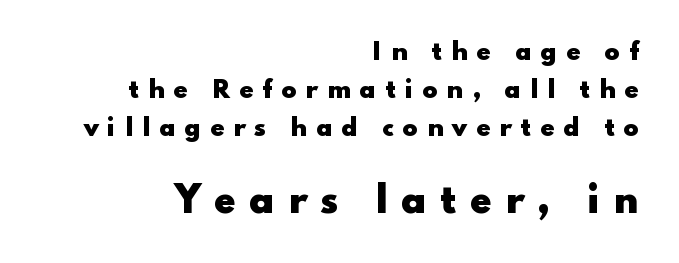
{"serif": "no", "italic": "no", "bold": "yes", "weight": "heavy", "width": "wide", "stroke_contrast": "low", "x_height": "small", "monospaced": "no", "underline": "no", "align": "right", "line_spacing": "normal", "line_spacing_ratio": 1.65, "letter_spacing": "wide", "letter_spacing_em": 0.38, "larger_block": "second", "size_ratio": 1.52, "glyph_px": 35}
